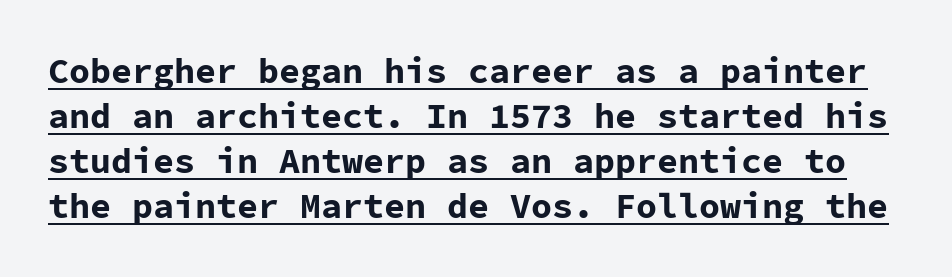
Note: no serifs on the glyphs. Look at the tracking — it's just the regular setting, nothing added. The letters march in equal steps, a hallmark of fixed-pitch type. Vertical strokes here are truly vertical. Notice how descenders clear the ascenders below comfortably — that's standard leading. Underline: present.
